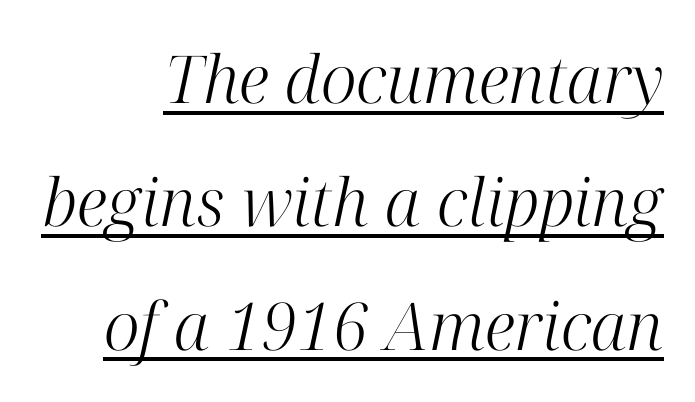
{"serif": "yes", "italic": "yes", "lean": "right", "slant_degrees": 12, "bold": "no", "weight": "light", "width": "normal", "stroke_contrast": "high", "x_height": "medium", "monospaced": "no", "underline": "yes", "line_spacing_ratio": 1.87, "letter_spacing": "normal", "letter_spacing_em": 0.0, "glyph_px": 66}
